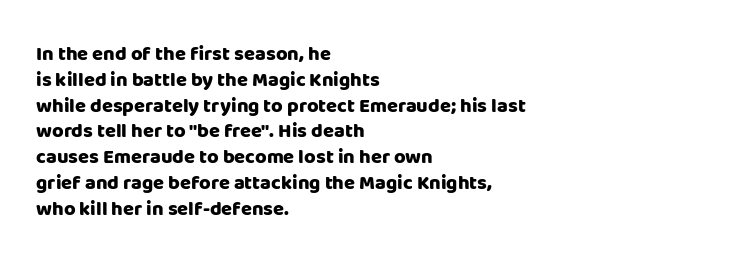
A typesetter would call this zero additional tracking. A classic flush-left, rag-right setting is used for this passage. The letters stand upright; this is a roman face. The glyphs are unaccompanied by any horizontal stroke below them. Line spacing here is normal.
